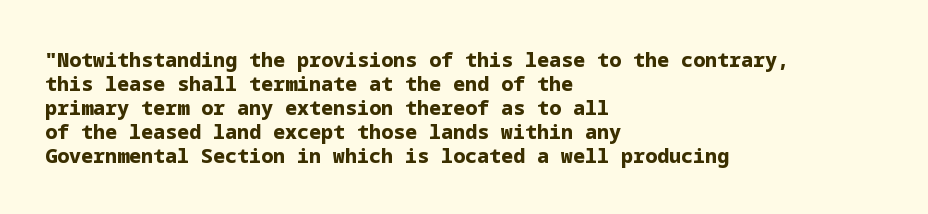
The image shows 20 px bold type, upright; set left-aligned, line spacing 1.2x, normal letter spacing, not underlined.
